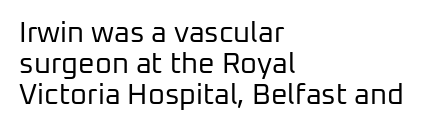
Q: Is the text bold? A: No.
Q: Is the text italic (slanted)? A: No, it is upright.
Q: Is the typeface a serif or a sans-serif typeface? A: Sans-serif.
Q: Is the text underlined? A: No.
Q: How is the paragraph aligned? A: Left-aligned.
Q: Is the spacing between letters normal or unusually wide? A: Normal.
Q: Is the spacing between lines tight, normal or loose? A: Tight.
Q: Width (condensed, normal, or wide)? A: Normal.
Q: Stroke contrast? A: Low.
Q: x-height? A: Medium.
Q: Monospaced? A: No.
